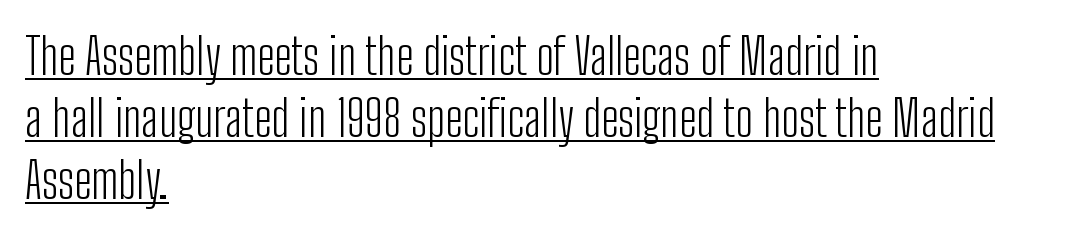
The image shows 50 px light, condensed sans-serif type, upright; set left-aligned, line spacing 1.24x, normal letter spacing, underlined; low stroke contrast and a medium x-height.
